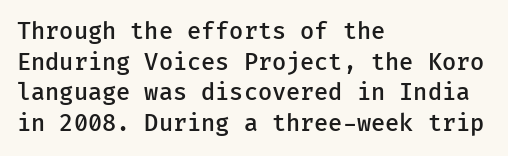
Is there any slant? The stems are plumb. The leading is moderate, giving the passage an even texture. A bit beefed up — I'd call it semibold rather than bold. No word sits above an underline. Characters follow at the spacing the type designer built in. Compared with a centered layout, this one pins lines to the left instead.
